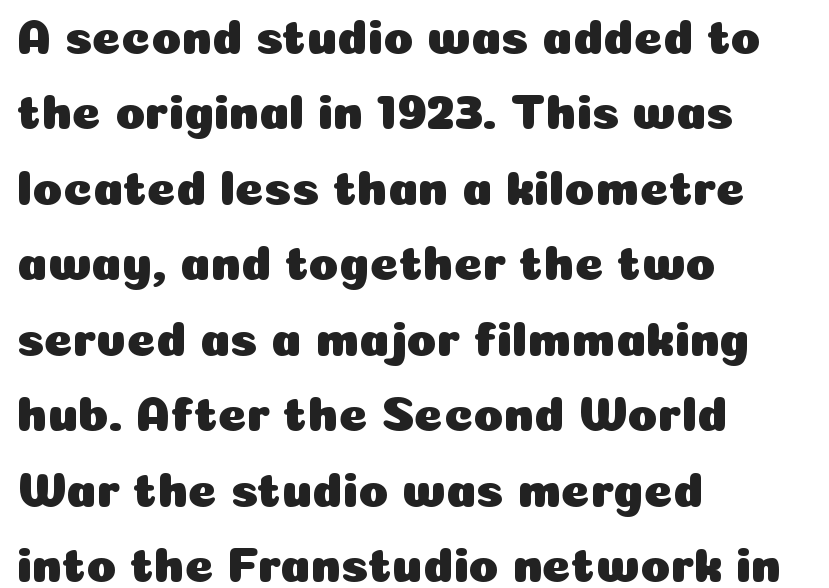
{"serif": "no", "italic": "no", "width": "normal", "stroke_contrast": "low", "x_height": "medium", "monospaced": "no", "underline": "no", "align": "left", "line_spacing": "normal", "line_spacing_ratio": 1.54, "letter_spacing": "normal", "letter_spacing_em": 0.0, "glyph_px": 49}
